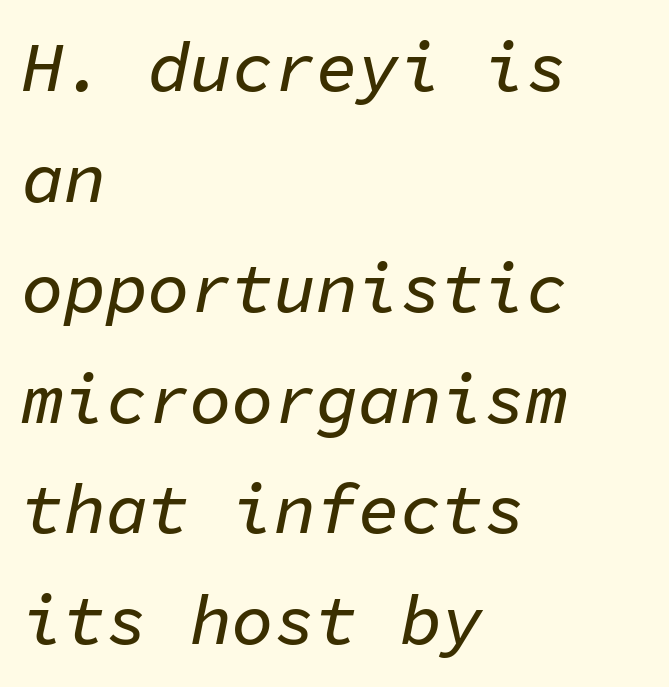
The image shows 70 px text type, italic (leaning right), monospaced; set left-aligned, normal line spacing (1.58x), normal letter spacing, not underlined; low stroke contrast and a medium x-height.
